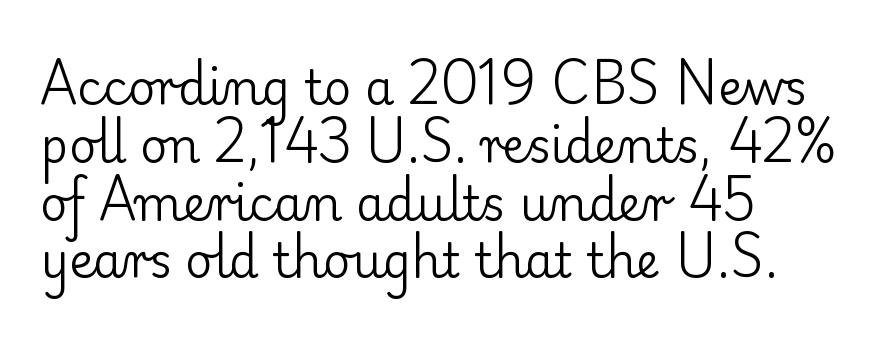
The image shows 47 px regular-weight serif type, upright; set left-aligned, line spacing 1.23x, normal letter spacing, not underlined; low stroke contrast and a small x-height.
